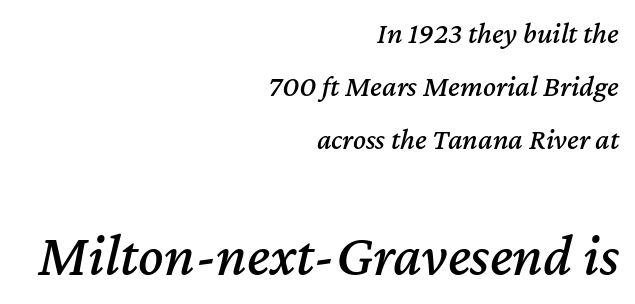
Each letter keeps its own natural width here, so spacing adapts to shape. Plain, unruled lines of type. An italicized treatment has been applied to the whole sample. The text block is weighted toward the right margin, trailing off unevenly leftward. Nothing unusual about the tracking: characters are spaced as the font intends. Top chunk: small. Bottom chunk: large.
